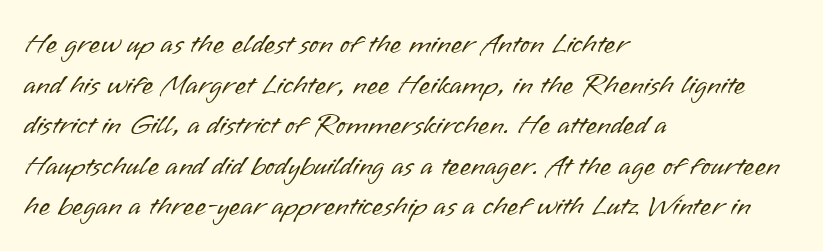
{"serif": "no", "bold": "no", "weight": "light", "width": "normal", "stroke_contrast": "low", "x_height": "small", "monospaced": "no", "underline": "no", "align": "left", "line_spacing": "normal", "line_spacing_ratio": 1.4, "letter_spacing": "normal", "letter_spacing_em": 0.0, "glyph_px": 29}
